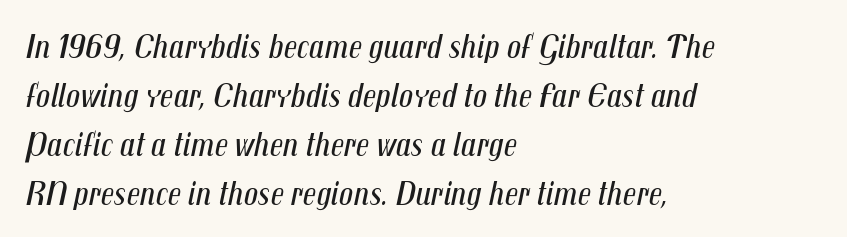
Horizontally, the lines are justified to the leading edge only. Quick note: interline space is typical. Is the letter spacing exaggerated? No — it looks like the ordinary default. Think of a printed novel: that variable character pitch is what you see here. Quick note: italic. Quick note: underline off.
